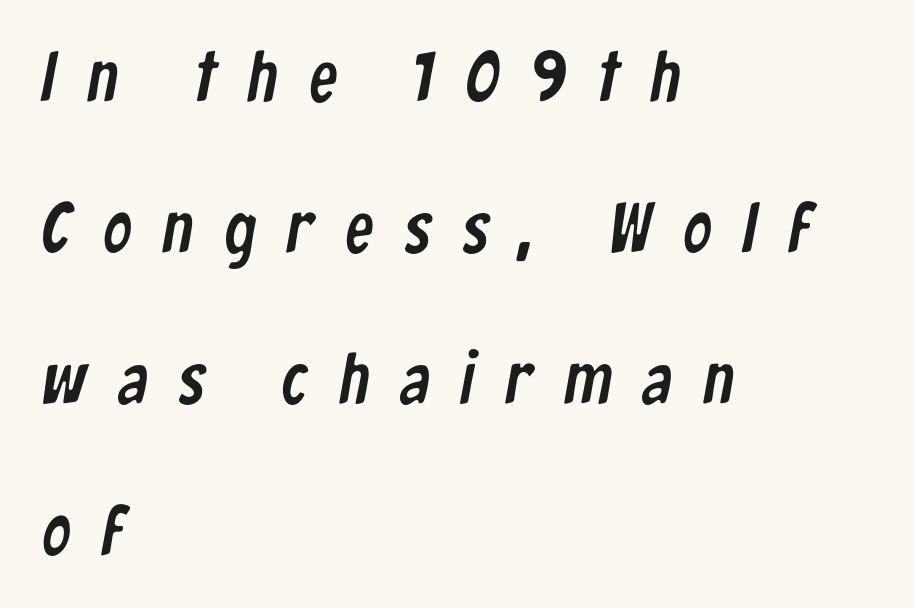
Q: Is the typeface a serif or a sans-serif typeface? A: Sans-serif.
Q: Is the text underlined? A: No.
Q: How is the paragraph aligned? A: Left-aligned.
Q: Is the spacing between letters normal or unusually wide? A: Unusually wide.
Q: Is the spacing between lines tight, normal or loose? A: Loose.
Q: Width (condensed, normal, or wide)? A: Condensed.
Q: Stroke contrast? A: Low.
Q: x-height? A: Medium.
Q: Monospaced? A: No.
